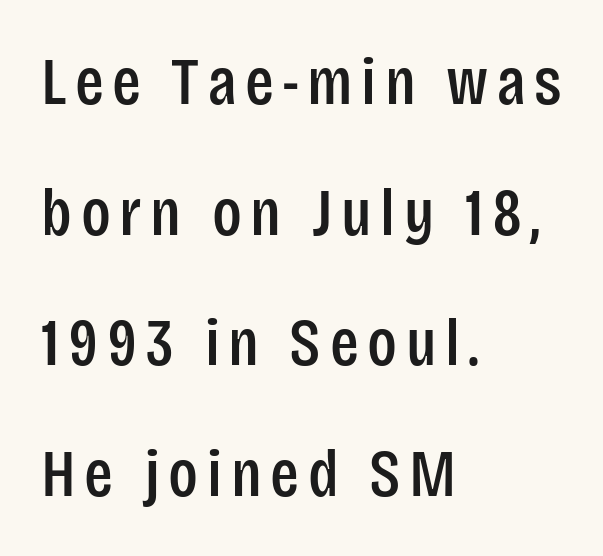
Q: Is the text italic (slanted)? A: No, it is upright.
Q: Is the typeface a serif or a sans-serif typeface? A: Sans-serif.
Q: Is the text underlined? A: No.
Q: How is the paragraph aligned? A: Left-aligned.
Q: Is the spacing between lines tight, normal or loose? A: Loose.
Q: Width (condensed, normal, or wide)? A: Condensed.
Q: Stroke contrast? A: Low.
Q: x-height? A: Large.
Q: Monospaced? A: No.
